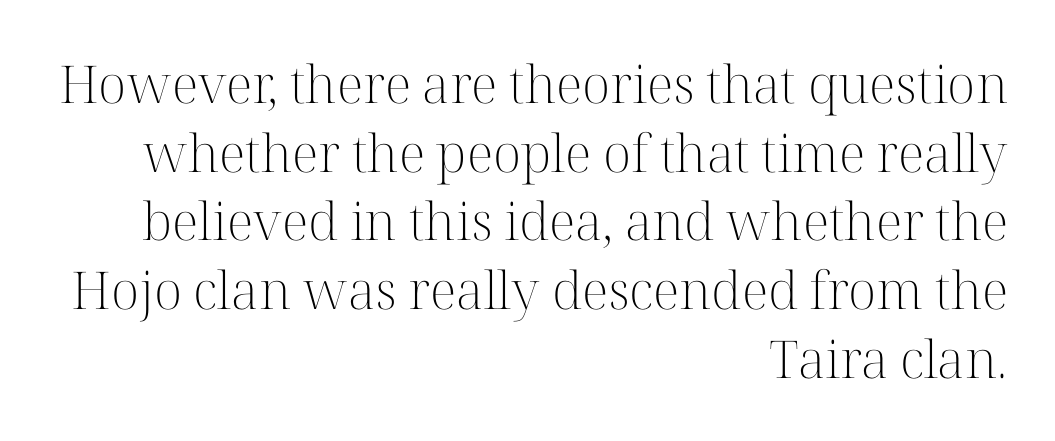
The image shows 52 px light serif type, upright; set right-aligned, normal line spacing (1.32x), normal letter spacing, not underlined; high stroke contrast and a medium x-height.
